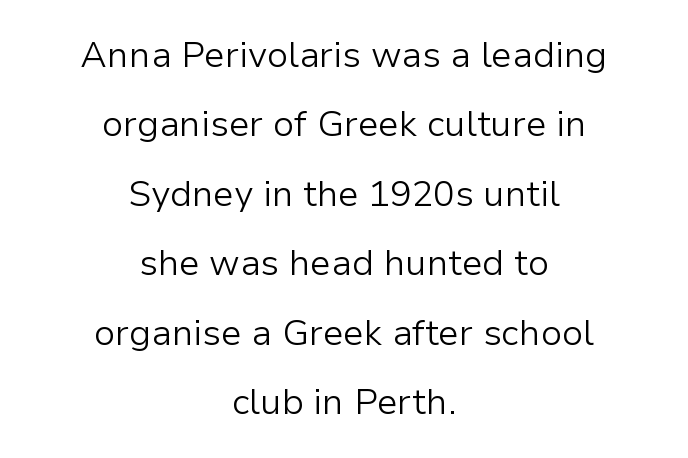
The image shows 36 px light sans-serif type, upright; set centered, loose line spacing (1.93x), normal letter spacing, not underlined; low stroke contrast and a medium x-height.
